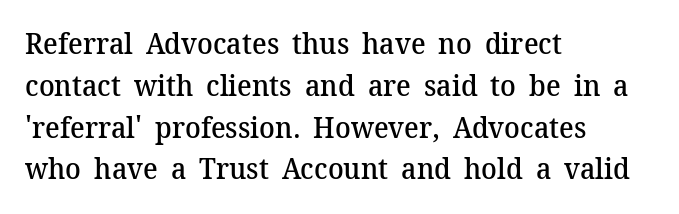
These lines carry some extra weight — a demibold, not a full bold. Every stem runs plumb, perpendicular to the baseline. This sample keeps an unexceptional amount of space between lines. Each row of text sits above clean, open space. This sample uses a serif face.
